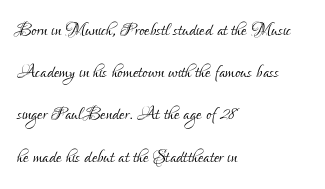
Q: Is the text bold? A: No.
Q: Is the text italic (slanted)? A: Yes.
Q: Is the text underlined? A: No.
Q: How is the paragraph aligned? A: Left-aligned.
Q: Is the spacing between letters normal or unusually wide? A: Normal.
